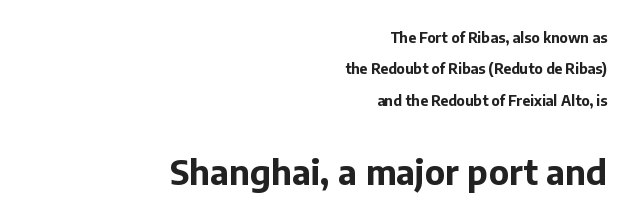
Q: Is the text bold? A: Yes.
Q: Is the text italic (slanted)? A: No, it is upright.
Q: Is the typeface a serif or a sans-serif typeface? A: Sans-serif.
Q: Is the text underlined? A: No.
Q: How is the paragraph aligned? A: Right-aligned.
Q: Is the spacing between letters normal or unusually wide? A: Normal.
Q: Is the spacing between lines tight, normal or loose? A: Loose.
Q: Which block of text is set in a larger size, the first (top) or the second (bottom)? A: The second (bottom) one.
Q: Width (condensed, normal, or wide)? A: Normal.
Q: Stroke contrast? A: Low.
Q: x-height? A: Medium.
Q: Monospaced? A: No.
